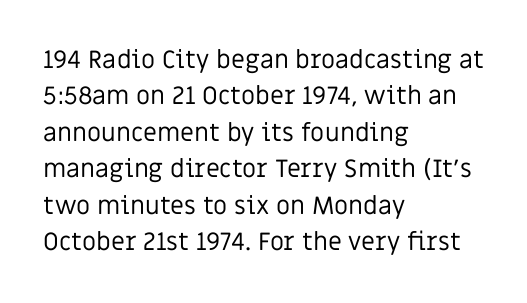
{"italic": "no", "bold": "no", "underline": "no", "align": "left", "line_spacing": "normal", "line_spacing_ratio": 1.46, "letter_spacing": "normal", "letter_spacing_em": 0.0, "glyph_px": 25}
